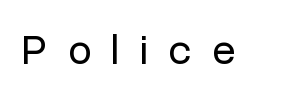
These lines have a slow, spaced-out rhythm from letter to letter. Here the designer chose a conventional face with non-uniform glyph widths. Stem width sits at or under what a default text font uses. The specimen omits any rule beneath the text block's lines. Unlike italic type, these characters show no tilt at all. This rendering employs a face without finishing strokes, i.e., a sans-serif.
